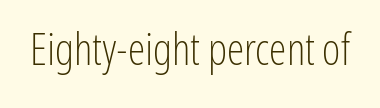
{"serif": "no", "italic": "no", "bold": "no", "weight": "light", "width": "condensed", "stroke_contrast": "low", "x_height": "medium", "monospaced": "no", "underline": "no", "letter_spacing": "normal", "letter_spacing_em": 0.0, "glyph_px": 44}
